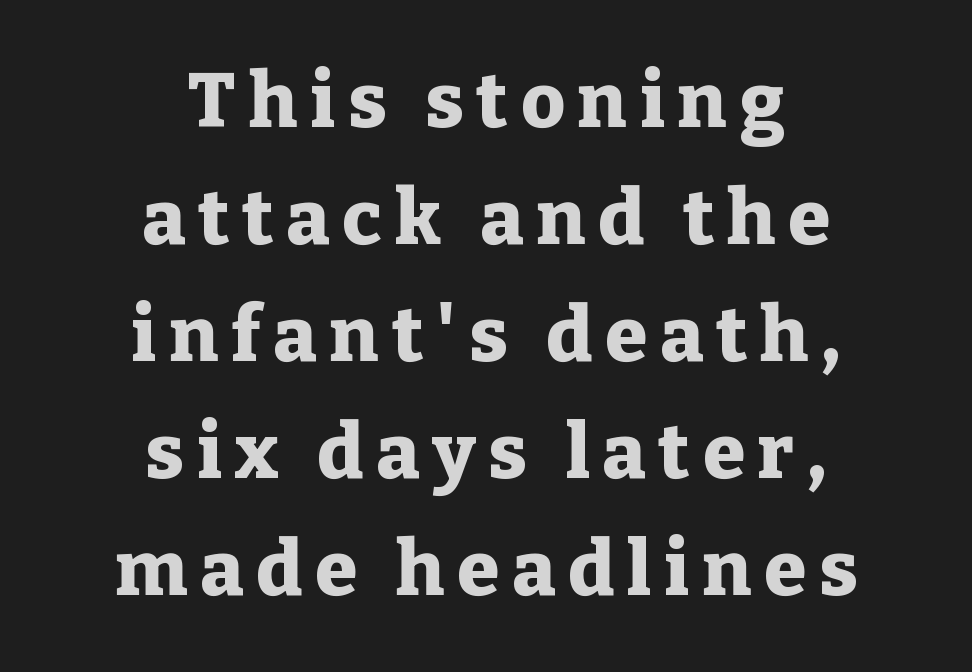
{"serif": "yes", "italic": "no", "bold": "yes", "weight": "heavy", "width": "normal", "stroke_contrast": "low", "x_height": "medium", "monospaced": "no", "underline": "no", "align": "center", "line_spacing": "normal", "line_spacing_ratio": 1.54, "glyph_px": 76}
